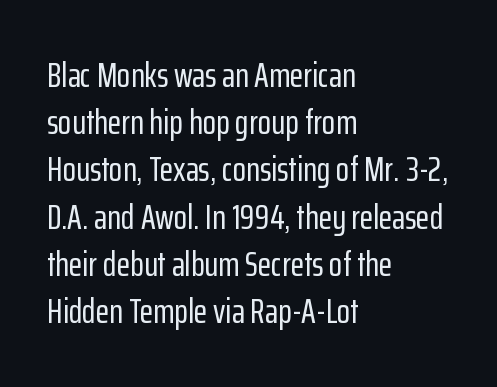
{"serif": "no", "italic": "no", "width": "condensed", "stroke_contrast": "low", "x_height": "medium", "monospaced": "no", "underline": "no", "align": "left", "line_spacing": "normal", "line_spacing_ratio": 1.35, "letter_spacing": "normal", "letter_spacing_em": 0.0, "glyph_px": 35}
